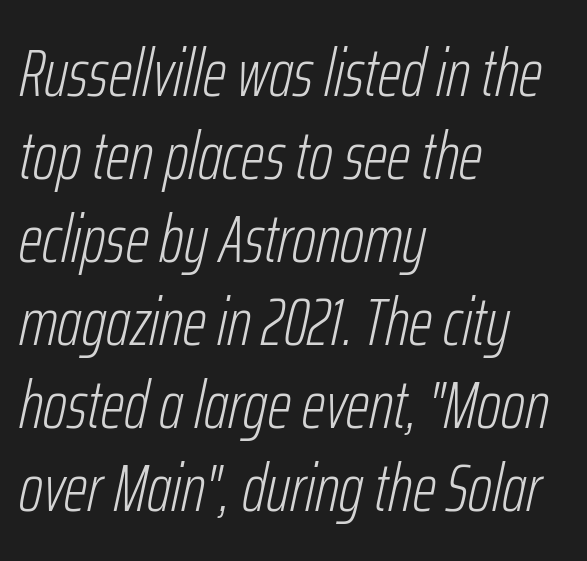
The face used here is proportionally spaced, like ordinary book or web type. There's an unmistakable incline to the writing here. Honestly, the letter spacing is just normal — you wouldn't notice it. Unbolded letterforms with no extra heft. Has an underline been added? It has not. These lines are set flush left with a ragged right edge.
